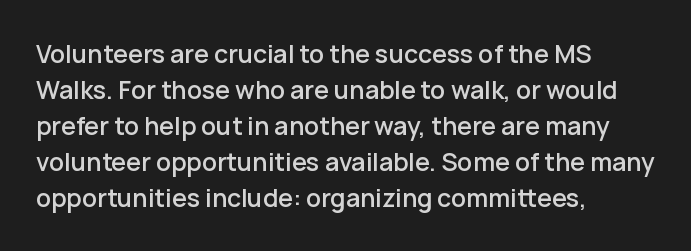
The image shows 25 px text type, upright; set left-aligned, normal line spacing (1.44x), normal letter spacing, not underlined.
